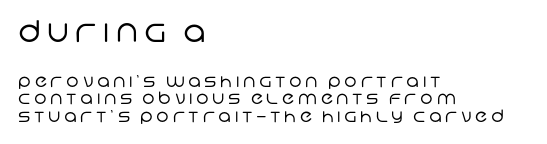
Q: Is the text bold? A: No.
Q: Is the typeface a serif or a sans-serif typeface? A: Sans-serif.
Q: Is the text underlined? A: No.
Q: How is the paragraph aligned? A: Left-aligned.
Q: Is the spacing between letters normal or unusually wide? A: Unusually wide.
Q: Is the spacing between lines tight, normal or loose? A: Tight.
Q: Which block of text is set in a larger size, the first (top) or the second (bottom)? A: The first (top) one.
Q: Width (condensed, normal, or wide)? A: Normal.
Q: Stroke contrast? A: Low.
Q: x-height? A: Large.
Q: Monospaced? A: No.
